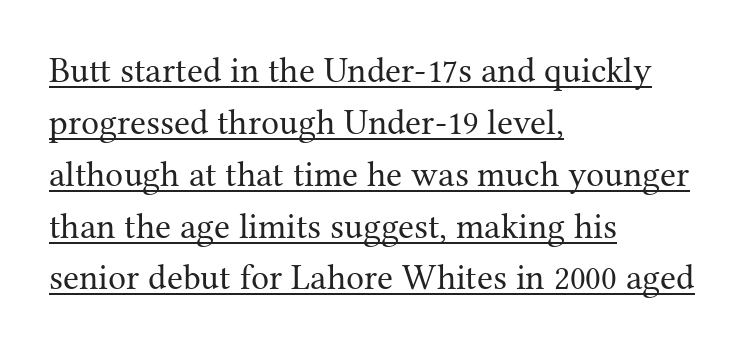
Compared with typical body copy, the letter spacing here is the same. Do the characters align in a grid? No, the font is proportional. Students, observe: this is what conventionally led text looks like. A serif font was chosen for this passage. In designer terms, the underline attribute is active on this setting.
